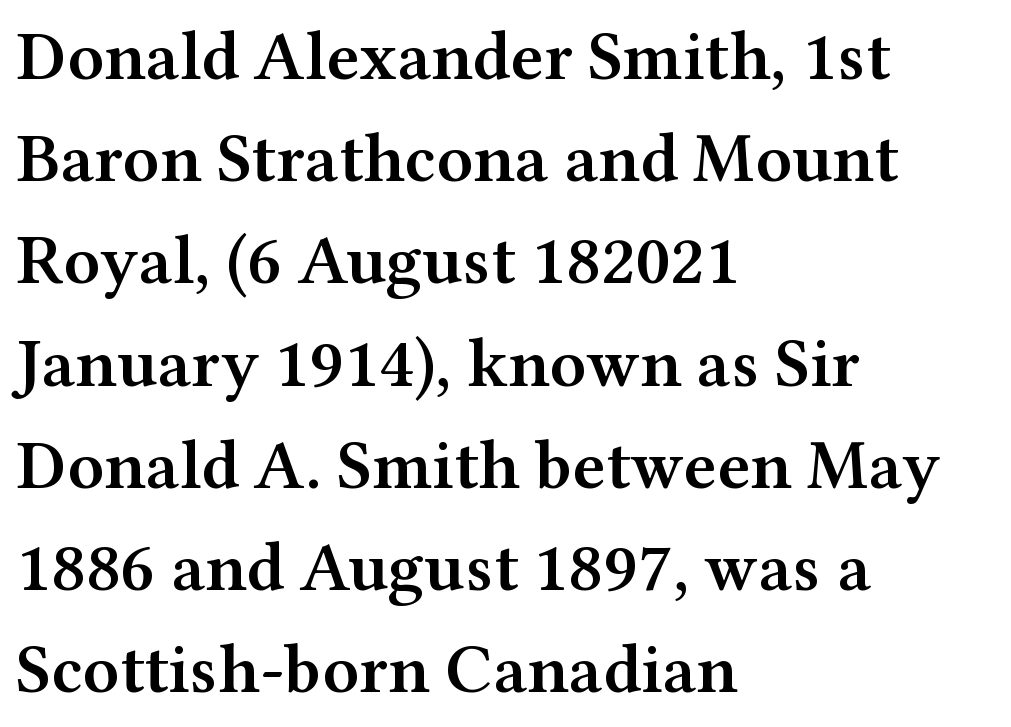
Q: Is the text bold? A: Semi-bold.
Q: Is the text italic (slanted)? A: No, it is upright.
Q: Is the typeface a serif or a sans-serif typeface? A: Serif.
Q: Is the text underlined? A: No.
Q: How is the paragraph aligned? A: Left-aligned.
Q: Is the spacing between letters normal or unusually wide? A: Normal.
Q: Is the spacing between lines tight, normal or loose? A: Normal.
Q: Width (condensed, normal, or wide)? A: Wide.
Q: Stroke contrast? A: Medium.
Q: x-height? A: Medium.
Q: Monospaced? A: No.
